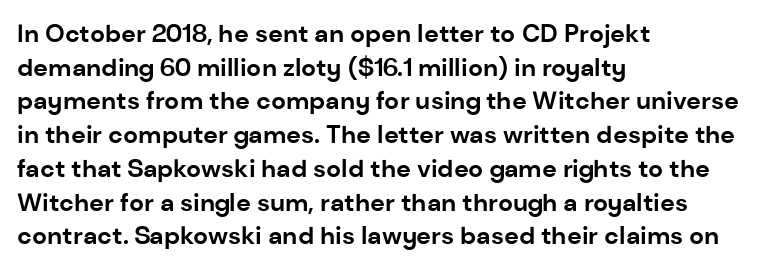
{"italic": "no", "bold": "yes", "underline": "no", "align": "left", "line_spacing": "normal", "line_spacing_ratio": 1.35, "letter_spacing": "normal", "letter_spacing_em": 0.0, "glyph_px": 25}
